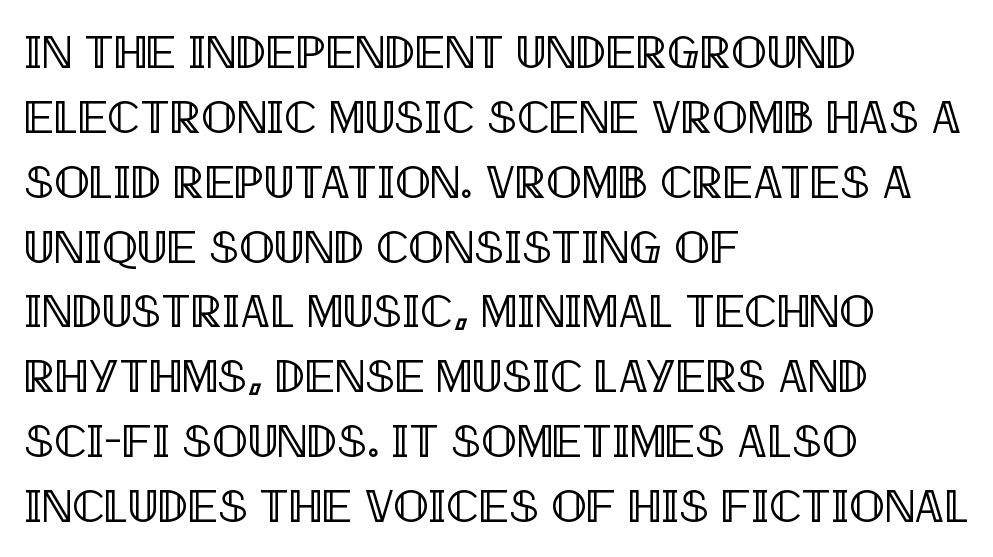
Q: Is the text italic (slanted)? A: No, it is upright.
Q: Is the text underlined? A: No.
Q: How is the paragraph aligned? A: Left-aligned.
Q: Is the spacing between letters normal or unusually wide? A: Normal.
Q: Is the spacing between lines tight, normal or loose? A: Normal.
Q: Width (condensed, normal, or wide)? A: Condensed.
Q: x-height? A: Large.
Q: Monospaced? A: No.
